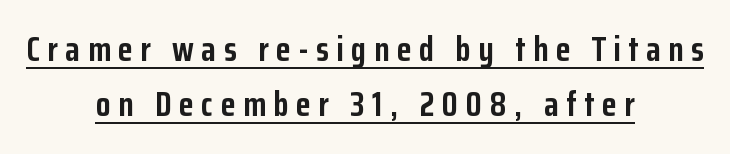
{"serif": "no", "italic": "no", "bold": "yes", "weight": "semibold", "width": "condensed", "stroke_contrast": "low", "x_height": "medium", "monospaced": "no", "underline": "yes", "align": "center", "line_spacing": "normal", "line_spacing_ratio": 1.62, "letter_spacing": "wide", "letter_spacing_em": 0.22, "glyph_px": 34}
